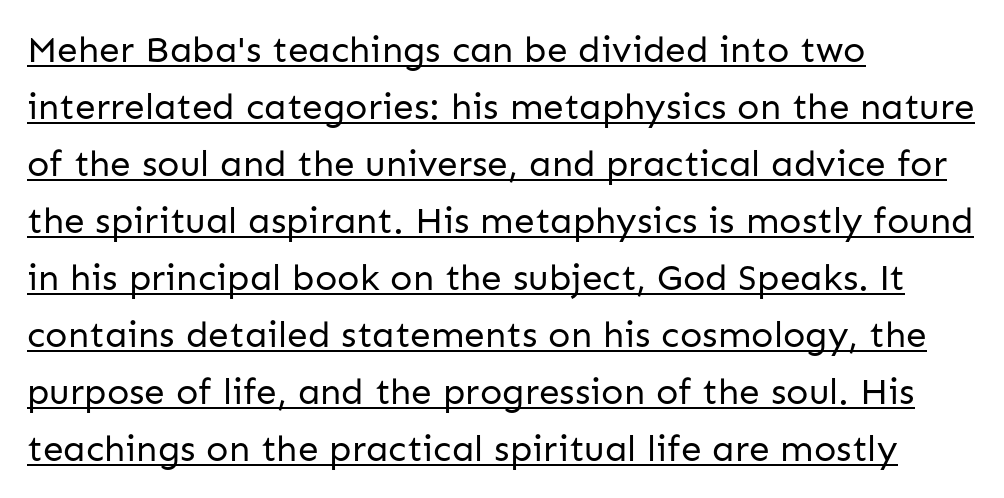
Q: Is the text bold? A: No.
Q: Is the text italic (slanted)? A: No, it is upright.
Q: Is the typeface a serif or a sans-serif typeface? A: Sans-serif.
Q: Is the text underlined? A: Yes.
Q: How is the paragraph aligned? A: Left-aligned.
Q: Is the spacing between letters normal or unusually wide? A: Normal.
Q: Is the spacing between lines tight, normal or loose? A: Normal.
Q: Width (condensed, normal, or wide)? A: Normal.
Q: Stroke contrast? A: Low.
Q: x-height? A: Medium.
Q: Monospaced? A: No.
